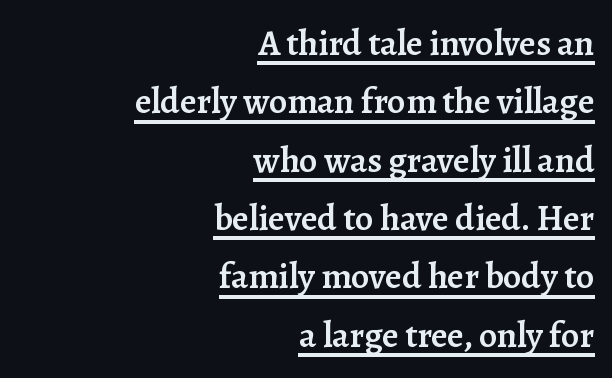
The image shows 36 px semibold serif type, upright; set right-aligned, normal line spacing (1.62x), normal letter spacing, underlined; low stroke contrast and a medium x-height.
